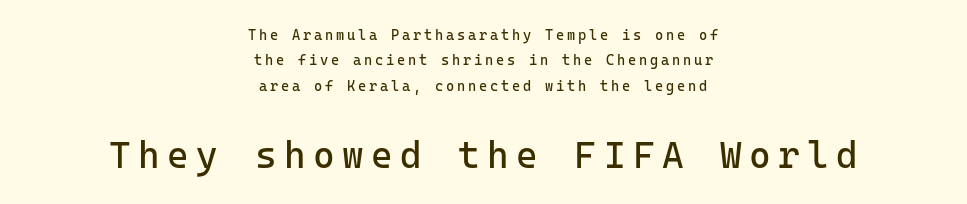
The glyphs are unaccompanied by any horizontal stroke below them. Italic? Not at all — the glyphs are vertical. Casual observation: everything's sitting right in the middle. Each letter's strokes conclude bluntly, with no projecting serifs. The emphasis by scale lands on block number two, below.
